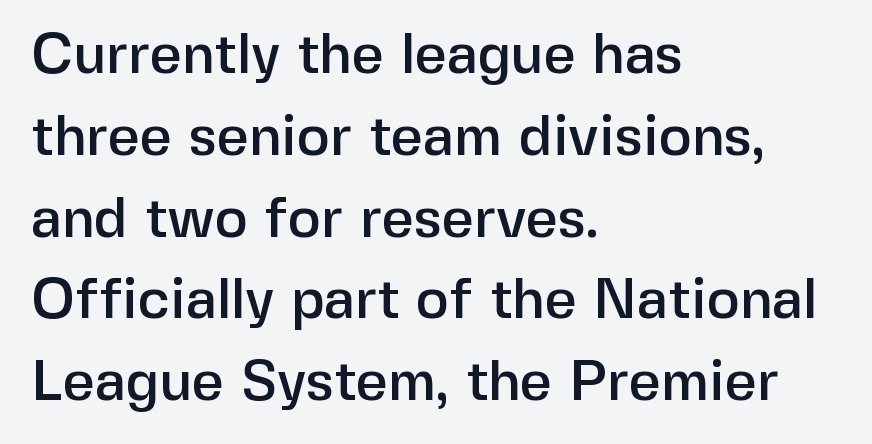
The type family on display is of the sans-serif kind. Italic: no, the glyphs are upright roman. Every row of glyphs begins at an identical x-position on the left. This rendering leaves character spacing at its baseline value.
